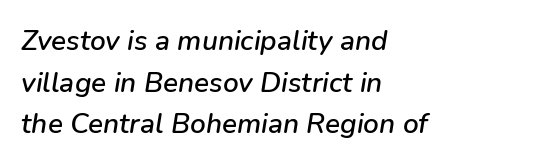
The image shows 28 px text type, italic (leaning right); set left-aligned, normal line spacing (1.49x), normal letter spacing, not underlined; low stroke contrast and a medium x-height.
